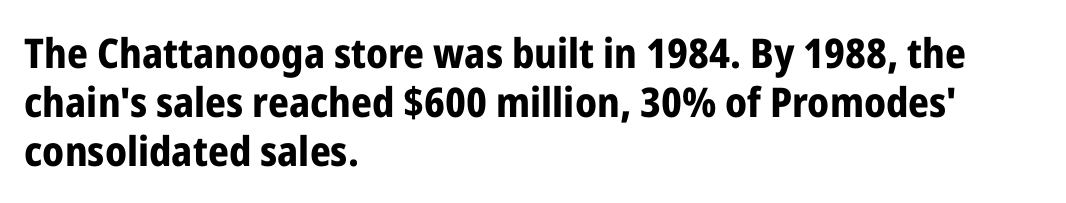
The image shows 41 px bold, condensed sans-serif type, upright; set left-aligned, line spacing 1.2x, normal letter spacing, not underlined; low stroke contrast and a medium x-height.
